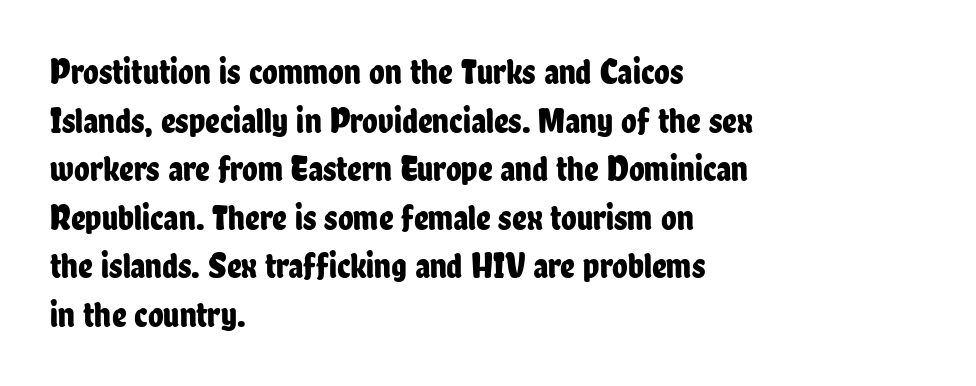
The image shows 36 px condensed sans-serif type, upright; set left-aligned, normal line spacing (1.35x), normal letter spacing, not underlined; low stroke contrast and a medium x-height.
